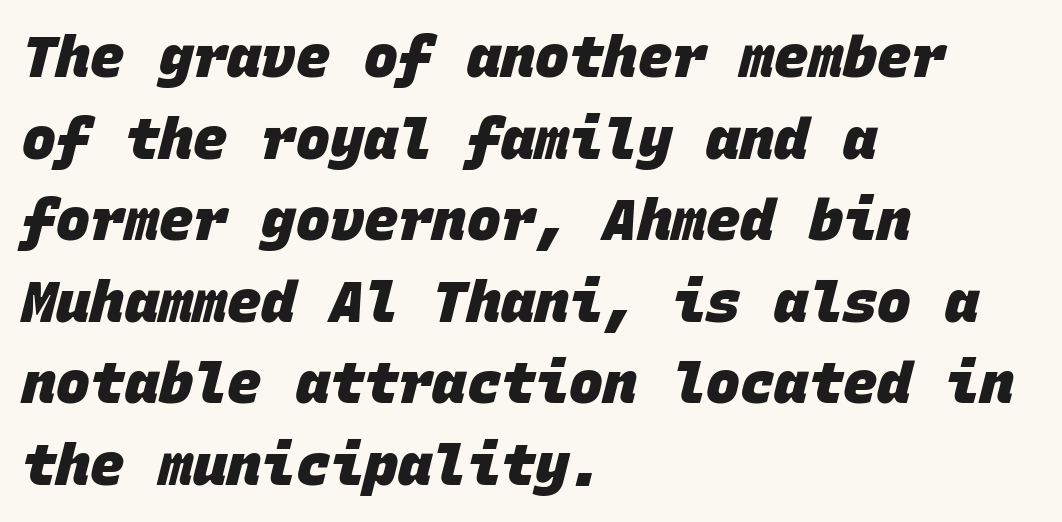
{"serif": "no", "bold": "yes", "weight": "heavy", "width": "normal", "stroke_contrast": "low", "x_height": "large", "monospaced": "yes", "underline": "no", "align": "left", "line_spacing": "normal", "line_spacing_ratio": 1.43, "letter_spacing": "normal", "letter_spacing_em": 0.0, "glyph_px": 57}
